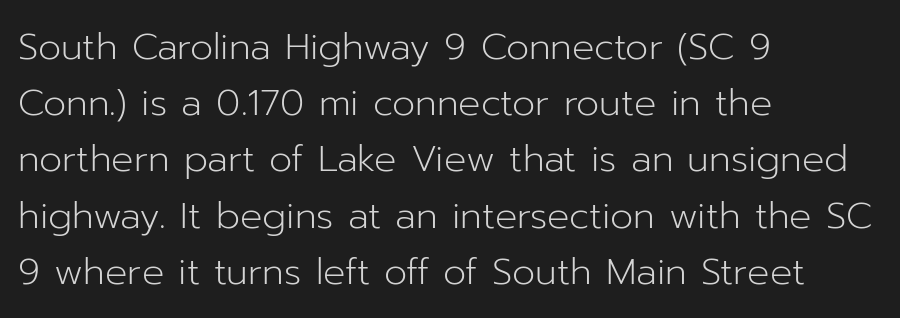
Q: Is the text bold? A: No.
Q: Is the text italic (slanted)? A: No, it is upright.
Q: Is the typeface a serif or a sans-serif typeface? A: Sans-serif.
Q: Is the text underlined? A: No.
Q: How is the paragraph aligned? A: Left-aligned.
Q: Is the spacing between letters normal or unusually wide? A: Normal.
Q: Is the spacing between lines tight, normal or loose? A: Normal.
Q: Width (condensed, normal, or wide)? A: Normal.
Q: Stroke contrast? A: Low.
Q: x-height? A: Medium.
Q: Monospaced? A: No.
